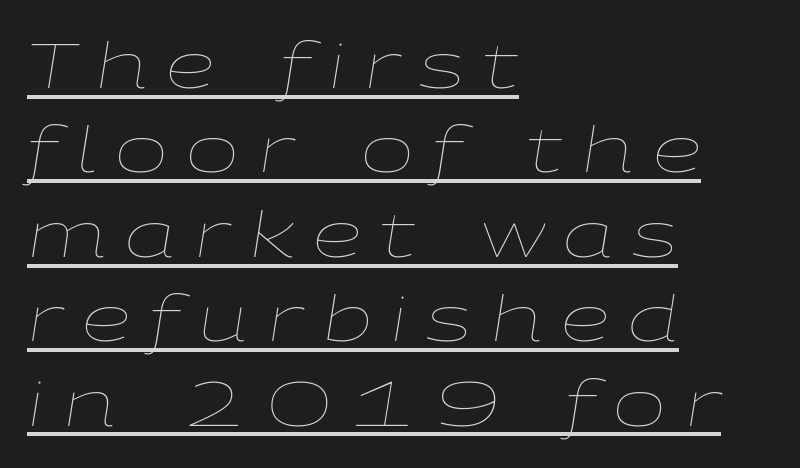
Q: Is the text bold? A: No.
Q: Is the text italic (slanted)? A: Yes, it leans right by about 9 degrees.
Q: Is the text underlined? A: Yes.
Q: How is the paragraph aligned? A: Left-aligned.
Q: Is the spacing between letters normal or unusually wide? A: Unusually wide.
Q: Is the spacing between lines tight, normal or loose? A: Normal.
Q: Width (condensed, normal, or wide)? A: Wide.
Q: Stroke contrast? A: Low.
Q: x-height? A: Medium.
Q: Monospaced? A: No.
